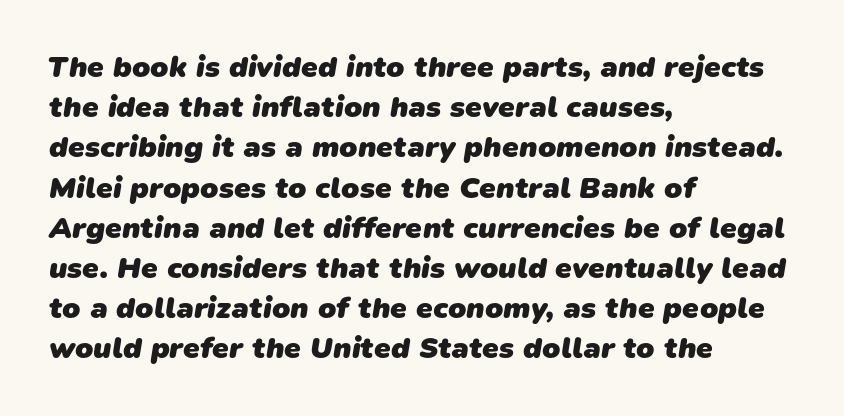
The rendering uses natural spacing where letterforms have individual widths. Does the copy run flush right? No — it runs flush left. Reading down the column, the eye jumps a familiar distance to each next line. Stroke thickness is high; the sample reads as a true bold.
